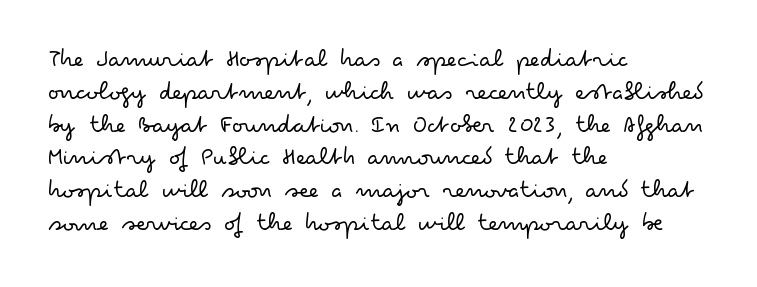
Q: Is the text bold? A: No.
Q: Is the text italic (slanted)? A: No, it is upright.
Q: Is the text underlined? A: No.
Q: How is the paragraph aligned? A: Left-aligned.
Q: Is the spacing between letters normal or unusually wide? A: Normal.
Q: Is the spacing between lines tight, normal or loose? A: Normal.
